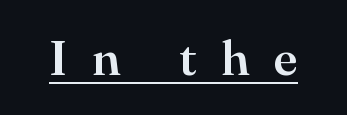
{"serif": "yes", "italic": "no", "width": "normal", "stroke_contrast": "high", "x_height": "small", "monospaced": "no", "underline": "yes", "letter_spacing": "wide", "letter_spacing_em": 0.5, "glyph_px": 49}
